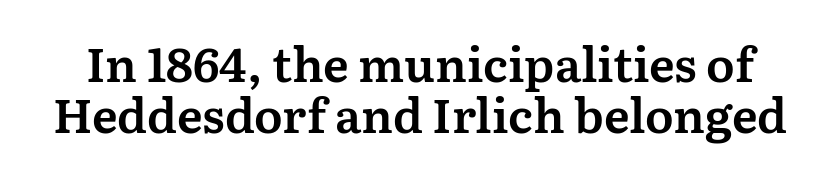
{"serif": "yes", "italic": "no", "width": "normal", "stroke_contrast": "medium", "x_height": "medium", "monospaced": "no", "underline": "no", "line_spacing": "tight", "line_spacing_ratio": 1.09, "letter_spacing": "normal", "letter_spacing_em": 0.0, "glyph_px": 47}
